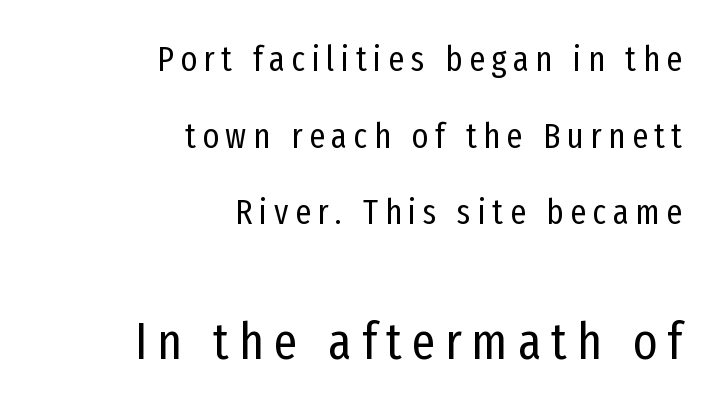
Letterform terminals end flat and unadorned throughout the passage. The string is rendered with underlining switched off. If you drew a line through each stem, it would be perfectly vertical. This block would shrink considerably if given ordinary leading; it's expanded now. All the whitespace from short lines collects on the left. The rendering uses natural spacing where letterforms have individual widths.
